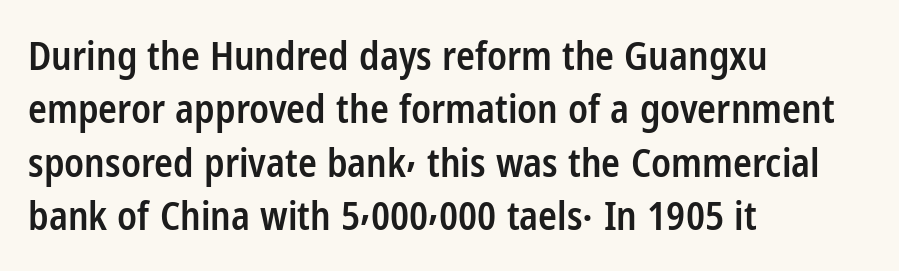
Q: Is the text bold? A: Semi-bold.
Q: Is the text italic (slanted)? A: No, it is upright.
Q: Is the typeface a serif or a sans-serif typeface? A: Sans-serif.
Q: Is the text underlined? A: No.
Q: How is the paragraph aligned? A: Left-aligned.
Q: Is the spacing between letters normal or unusually wide? A: Normal.
Q: Is the spacing between lines tight, normal or loose? A: Normal.
Q: Width (condensed, normal, or wide)? A: Condensed.
Q: Stroke contrast? A: Low.
Q: x-height? A: Medium.
Q: Monospaced? A: No.
